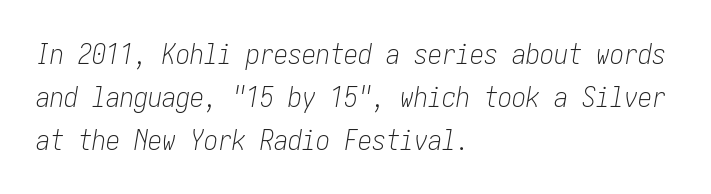
{"italic": "yes", "lean": "right", "slant_degrees": 10, "bold": "no", "weight": "light", "width": "condensed", "stroke_contrast": "low", "x_height": "medium", "underline": "no", "align": "left", "line_spacing": "normal", "line_spacing_ratio": 1.53, "letter_spacing": "normal", "letter_spacing_em": 0.0, "glyph_px": 28}
